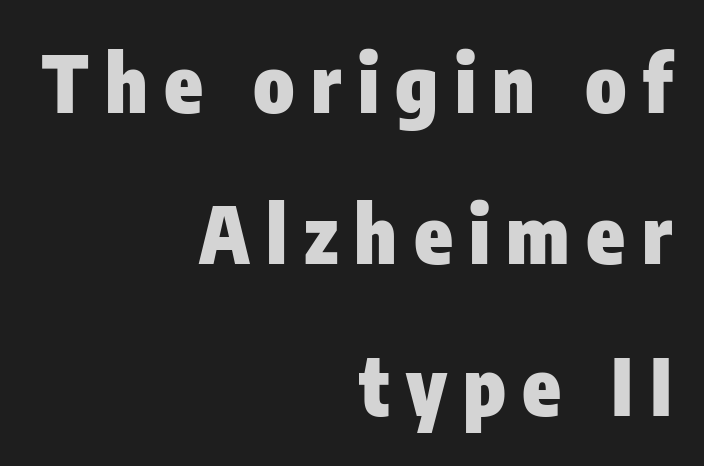
Q: Is the text bold? A: Yes.
Q: Is the text italic (slanted)? A: No, it is upright.
Q: Is the typeface a serif or a sans-serif typeface? A: Sans-serif.
Q: Is the text underlined? A: No.
Q: How is the paragraph aligned? A: Right-aligned.
Q: Is the spacing between letters normal or unusually wide? A: Unusually wide.
Q: Is the spacing between lines tight, normal or loose? A: Loose.
Q: Width (condensed, normal, or wide)? A: Condensed.
Q: Stroke contrast? A: Low.
Q: x-height? A: Medium.
Q: Monospaced? A: No.
